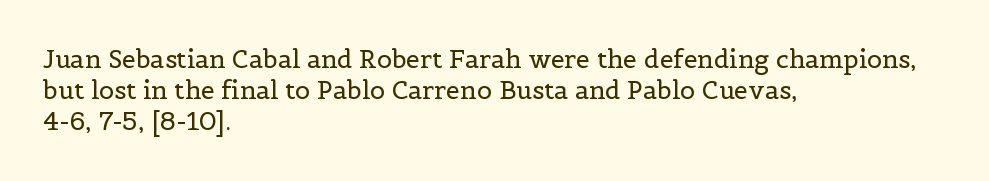
{"italic": "no", "bold": "no", "underline": "no", "align": "left", "line_spacing": "normal", "line_spacing_ratio": 1.25, "letter_spacing": "normal", "letter_spacing_em": 0.0, "glyph_px": 25}
